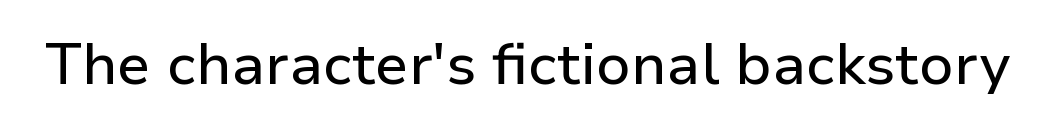
Style check: upright. There is no visible air inserted between adjacent glyphs. Regarding serifs, this sample does without them. Each letter keeps its own natural width here, so spacing adapts to shape. A bare baseline throughout the passage.
